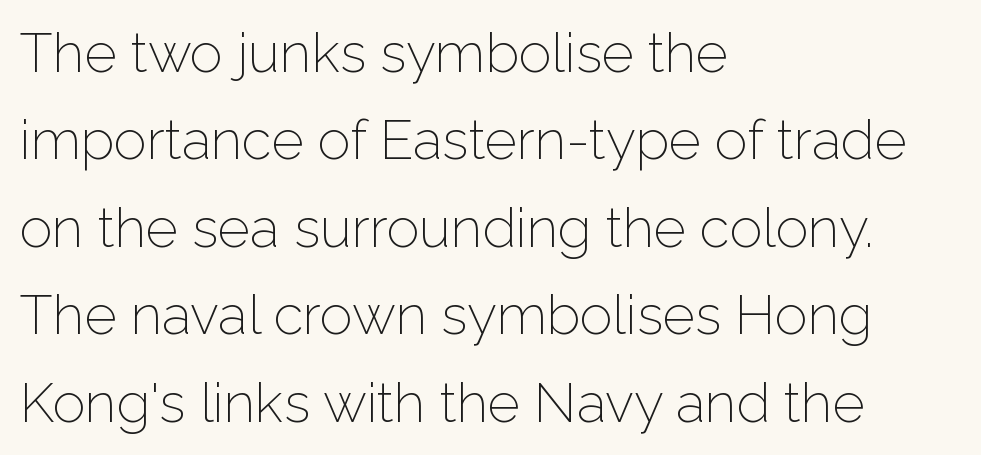
The rendering uses natural spacing where letterforms have individual widths. Look at the tracking — it's just the regular setting, nothing added. Style check: upright. Successive baselines arrive at the customary interval. Does the type have serifs? No, each stem ends abruptly.
